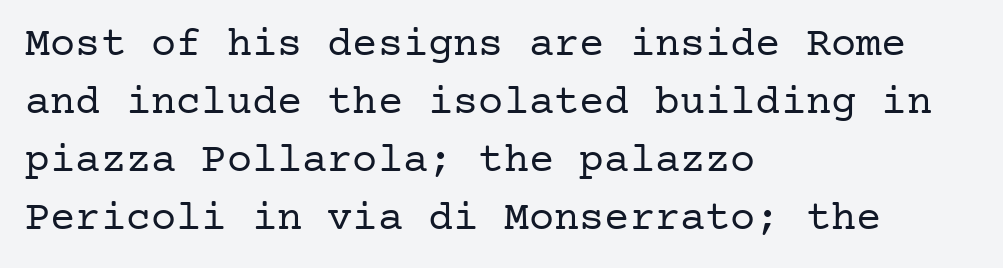
A bare baseline throughout the passage. This rendering employs a face with finishing strokes, i.e., a serif. This is not heavy type; no bold has been used. Successive baselines arrive at the customary interval. Upright lettering throughout. Caption: standard tracking, unaltered.
